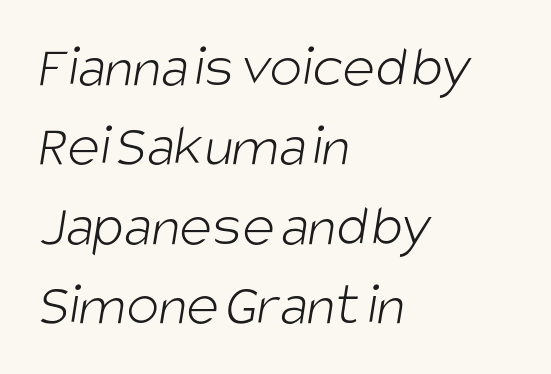
Q: Is the text bold? A: No.
Q: Is the typeface a serif or a sans-serif typeface? A: Sans-serif.
Q: Is the text underlined? A: No.
Q: How is the paragraph aligned? A: Left-aligned.
Q: Is the spacing between letters normal or unusually wide? A: Normal.
Q: Is the spacing between lines tight, normal or loose? A: Normal.
Q: Width (condensed, normal, or wide)? A: Condensed.
Q: Stroke contrast? A: Low.
Q: x-height? A: Large.
Q: Monospaced? A: No.
